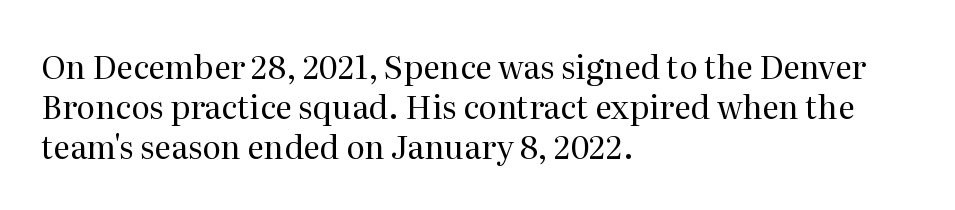
Nothing heavy about these letters — not bold at all. The ragged edge is on the right, which tells us the setting is flush left. The designer went with a serif here, giving each stem small feet. The horizontal fit of the characters is conventional and even.
